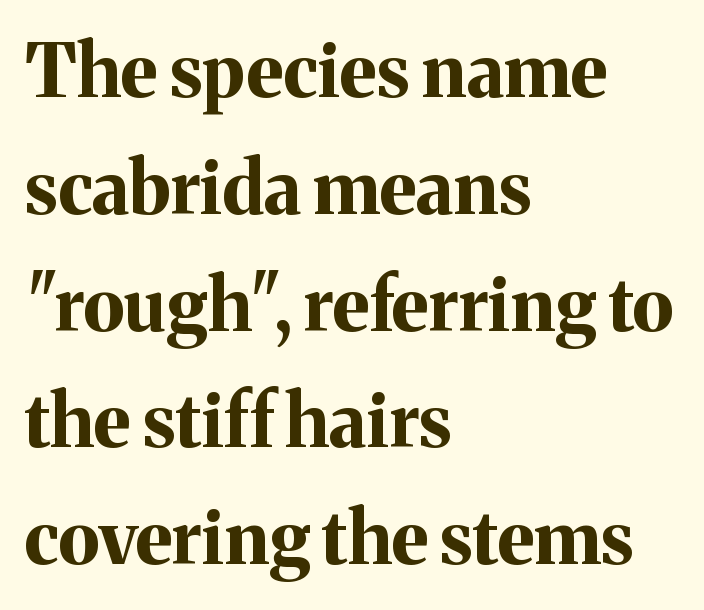
The image shows 73 px bold serif type, upright; set left-aligned, normal line spacing (1.6x), normal letter spacing, not underlined; medium stroke contrast and a medium x-height.
